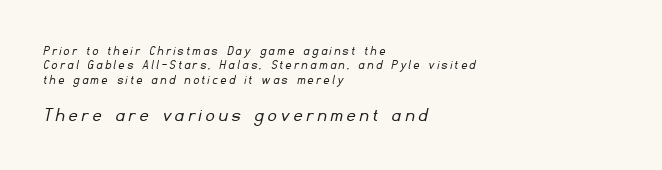
Q: Is the text bold? A: No.
Q: Is the text underlined? A: No.
Q: How is the paragraph aligned? A: Left-aligned.
Q: Is the spacing between letters normal or unusually wide? A: Unusually wide.
Q: Is the spacing between lines tight, normal or loose? A: Tight.
Q: Which block of text is set in a larger size, the first (top) or the second (bottom)? A: The second (bottom) one.
